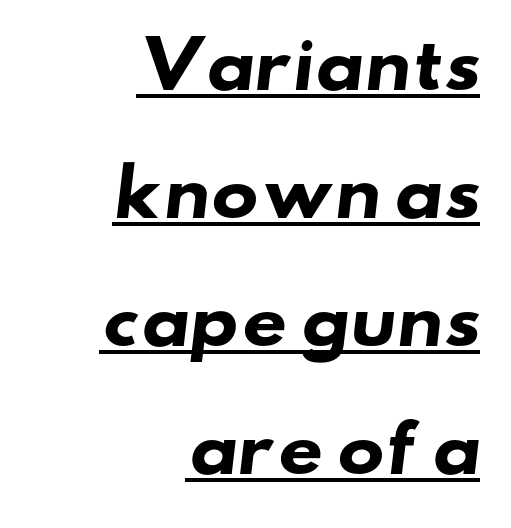
The passage shown stacks its lines with a broad gap. Default kerning and tracking; the words read as compact shapes. In terms of weight, the rendering is a true, heavy bold. Beneath each row of characters lies a ruled line. Spacing verdict: proportional, widths tailored to each character. The lines in this sample share a right terminus and differ only in where they begin.
